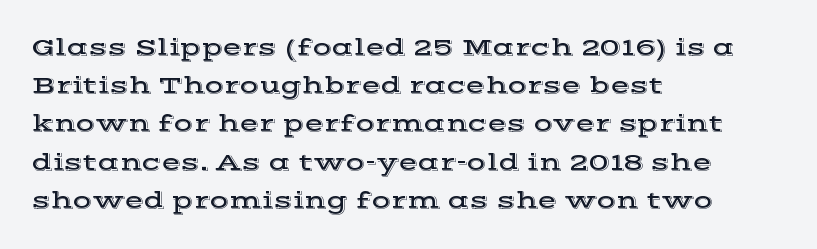
Q: Is the text italic (slanted)? A: No, it is upright.
Q: Is the text underlined? A: No.
Q: How is the paragraph aligned? A: Left-aligned.
Q: Is the spacing between letters normal or unusually wide? A: Normal.
Q: Is the spacing between lines tight, normal or loose? A: Normal.
